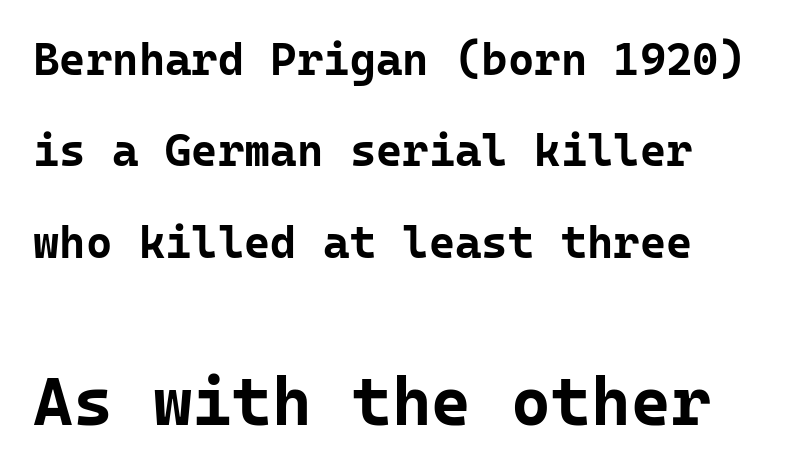
Q: Is the text bold? A: Yes.
Q: Is the text italic (slanted)? A: No, it is upright.
Q: Is the typeface a serif or a sans-serif typeface? A: Sans-serif.
Q: Is the text underlined? A: No.
Q: Is the spacing between letters normal or unusually wide? A: Normal.
Q: Is the spacing between lines tight, normal or loose? A: Loose.
Q: Which block of text is set in a larger size, the first (top) or the second (bottom)? A: The second (bottom) one.
Q: Width (condensed, normal, or wide)? A: Normal.
Q: Stroke contrast? A: Low.
Q: x-height? A: Medium.
Q: Monospaced? A: Yes.
